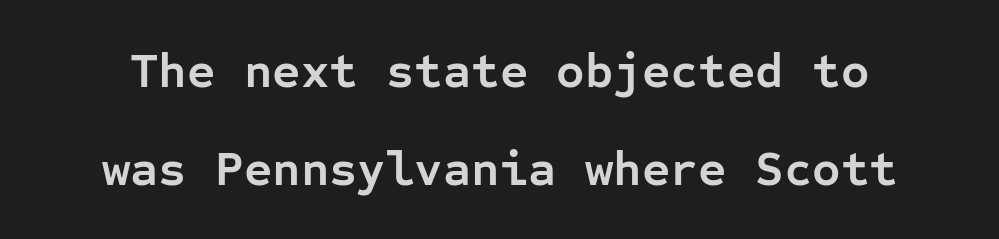
{"serif": "no", "italic": "no", "bold": "yes", "weight": "semibold", "width": "normal", "stroke_contrast": "low", "x_height": "medium", "monospaced": "yes", "underline": "no", "line_spacing": "loose", "line_spacing_ratio": 2.01, "letter_spacing": "normal", "letter_spacing_em": 0.0, "glyph_px": 49}
